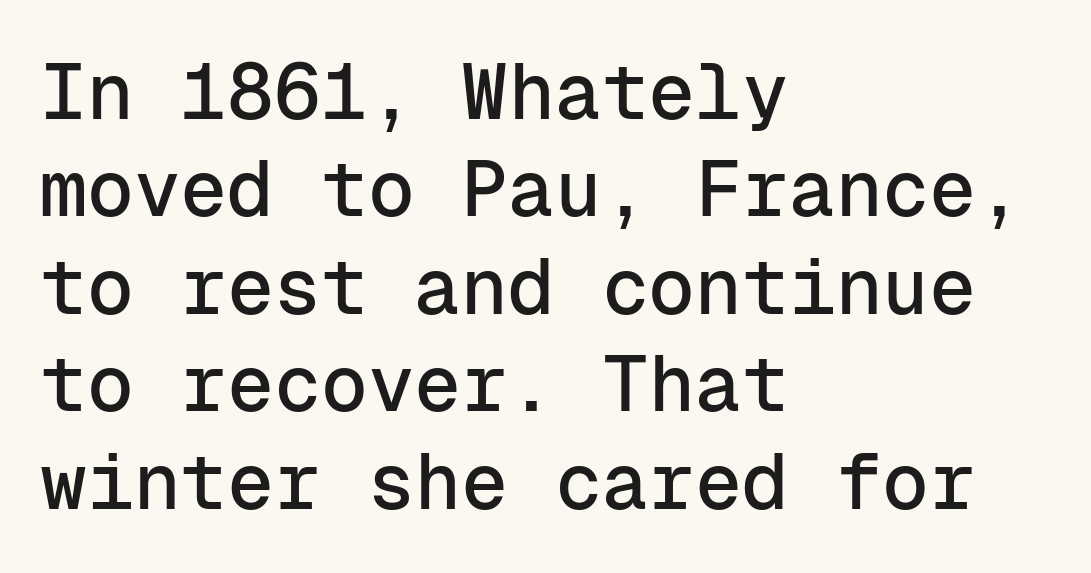
Q: Is the text italic (slanted)? A: No, it is upright.
Q: Is the typeface a serif or a sans-serif typeface? A: Sans-serif.
Q: Is the text underlined? A: No.
Q: How is the paragraph aligned? A: Left-aligned.
Q: Is the spacing between letters normal or unusually wide? A: Normal.
Q: Is the spacing between lines tight, normal or loose? A: Normal.
Q: Width (condensed, normal, or wide)? A: Normal.
Q: Stroke contrast? A: Low.
Q: x-height? A: Medium.
Q: Monospaced? A: Yes.
